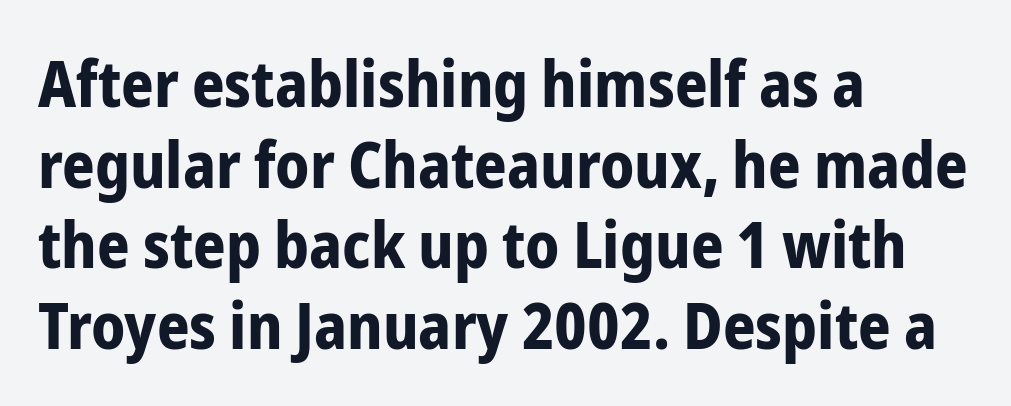
Tracking value appears to be zero — textbook default spacing. Where is the straight margin? On the left. The specimen reads as upright at a glance. The block of text has a typical density, with ordinary space between rows.
